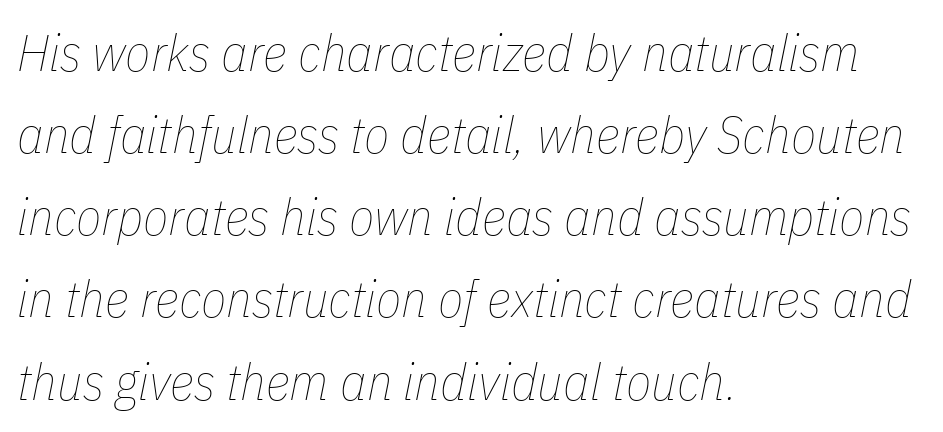
{"italic": "yes", "lean": "right", "slant_degrees": 11, "bold": "no", "weight": "thin", "width": "condensed", "stroke_contrast": "low", "x_height": "medium", "monospaced": "no", "underline": "no", "align": "left", "line_spacing": "normal", "line_spacing_ratio": 1.58, "letter_spacing": "normal", "letter_spacing_em": 0.0, "glyph_px": 52}
